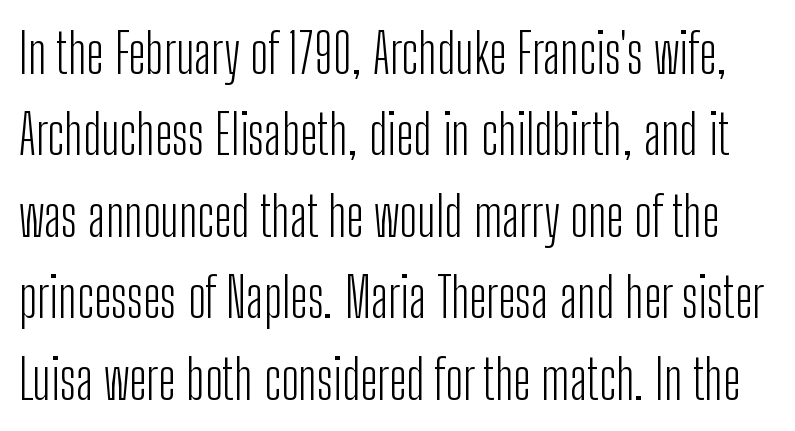
Q: Is the text bold? A: No.
Q: Is the text italic (slanted)? A: No, it is upright.
Q: Is the typeface a serif or a sans-serif typeface? A: Sans-serif.
Q: Is the text underlined? A: No.
Q: Is the spacing between letters normal or unusually wide? A: Normal.
Q: Is the spacing between lines tight, normal or loose? A: Normal.
Q: Width (condensed, normal, or wide)? A: Condensed.
Q: Stroke contrast? A: Low.
Q: x-height? A: Medium.
Q: Monospaced? A: No.
